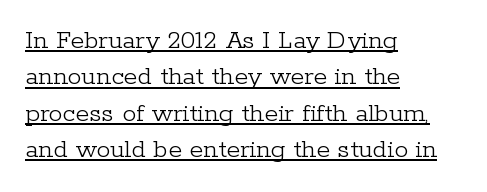
{"serif": "yes", "italic": "no", "bold": "no", "weight": "light", "width": "normal", "stroke_contrast": "low", "x_height": "medium", "monospaced": "no", "underline": "yes", "align": "left", "line_spacing": "normal", "line_spacing_ratio": 1.3, "letter_spacing": "normal", "letter_spacing_em": 0.0, "glyph_px": 28}
